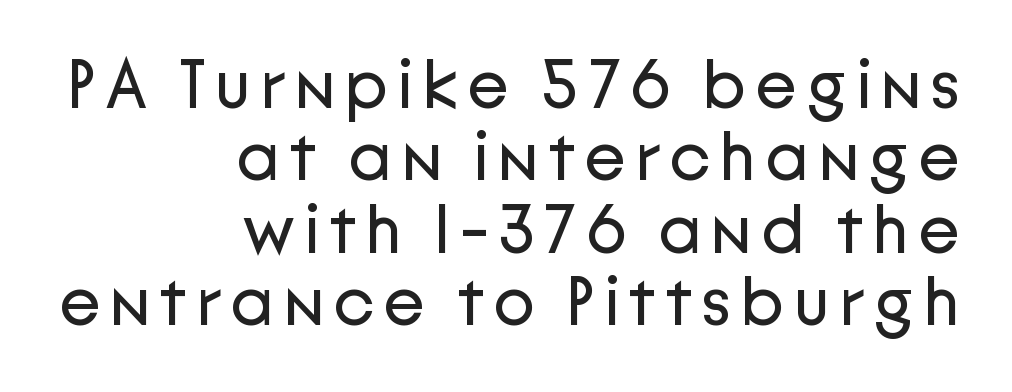
Q: Is the text bold? A: No.
Q: Is the text italic (slanted)? A: No, it is upright.
Q: Is the typeface a serif or a sans-serif typeface? A: Sans-serif.
Q: Is the text underlined? A: No.
Q: How is the paragraph aligned? A: Right-aligned.
Q: Is the spacing between lines tight, normal or loose? A: Tight.
Q: Width (condensed, normal, or wide)? A: Normal.
Q: Stroke contrast? A: Low.
Q: x-height? A: Medium.
Q: Monospaced? A: No.
